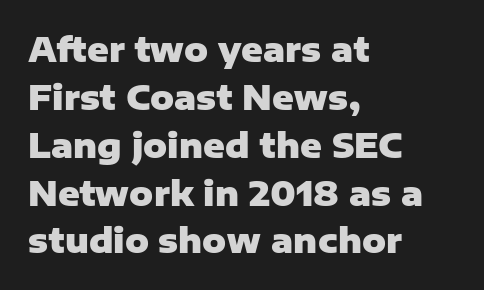
{"serif": "no", "italic": "no", "bold": "yes", "weight": "heavy", "width": "normal", "stroke_contrast": "low", "x_height": "medium", "monospaced": "no", "underline": "no", "align": "left", "line_spacing": "normal", "line_spacing_ratio": 1.45, "letter_spacing": "normal", "letter_spacing_em": 0.0, "glyph_px": 33}
